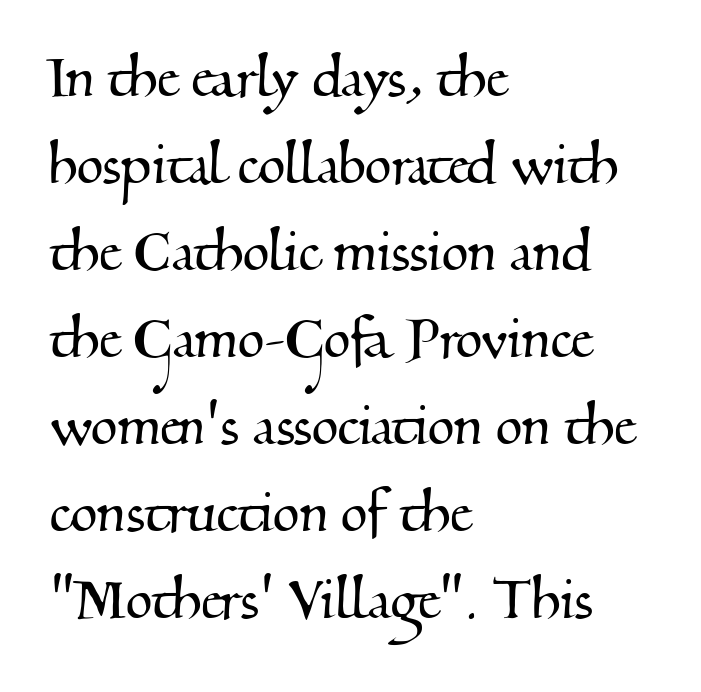
Character widths vary here, with narrow letters taking less room than wide ones. Is the letter spacing exaggerated? No — it looks like the ordinary default. Regular leading. The paragraph shown leans on its left margin.
